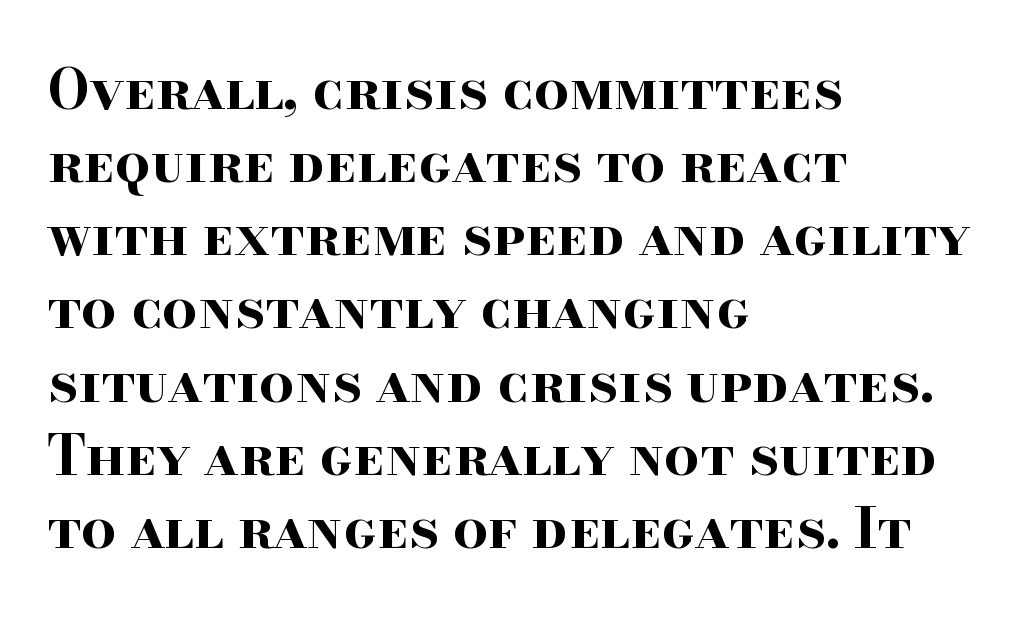
Q: Is the text bold? A: Yes.
Q: Is the text italic (slanted)? A: No, it is upright.
Q: Is the typeface a serif or a sans-serif typeface? A: Serif.
Q: Is the text underlined? A: No.
Q: How is the paragraph aligned? A: Left-aligned.
Q: Is the spacing between letters normal or unusually wide? A: Normal.
Q: Is the spacing between lines tight, normal or loose? A: Normal.
Q: Width (condensed, normal, or wide)? A: Wide.
Q: Stroke contrast? A: High.
Q: x-height? A: Small.
Q: Monospaced? A: No.
